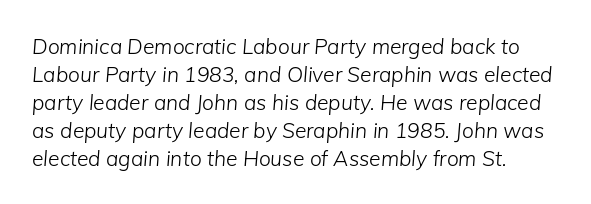
Q: Is the text bold? A: No.
Q: Is the text italic (slanted)? A: Yes, it leans right by about 5 degrees.
Q: Is the text underlined? A: No.
Q: Is the spacing between letters normal or unusually wide? A: Normal.
Q: Is the spacing between lines tight, normal or loose? A: Normal.
